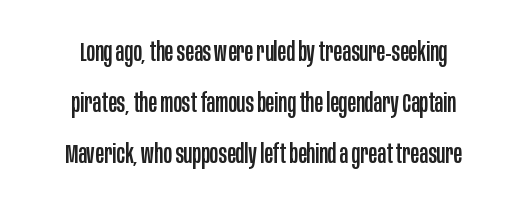
You could fit nearly another row in the gap between these rows. Spacing between characters is what you'd get straight out of the box. The specimen omits any rule beneath the text block's lines. Italic? Not at all — the glyphs are vertical.
